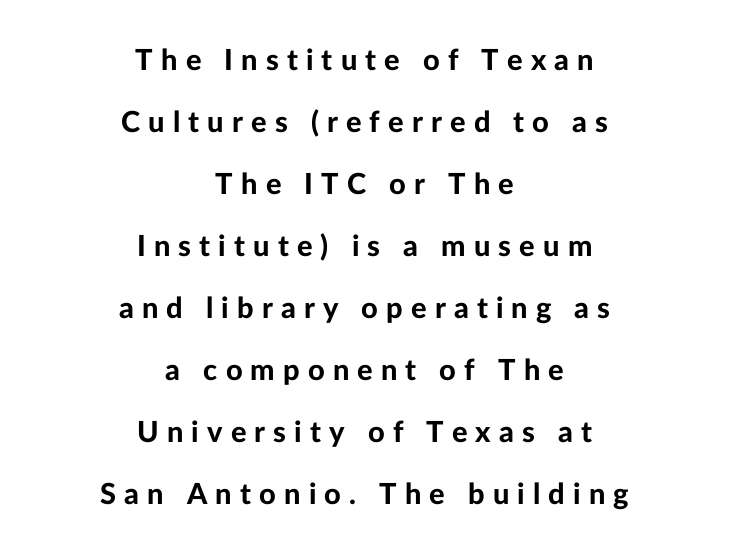
The image shows 29 px bold sans-serif type, upright; set centered, loose line spacing (2.14x), unusually wide letter spacing (+0.28 em), not underlined; low stroke contrast and a medium x-height.
